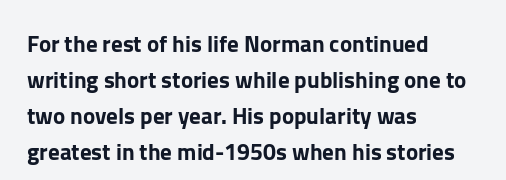
Q: Is the text italic (slanted)? A: No, it is upright.
Q: Is the text underlined? A: No.
Q: How is the paragraph aligned? A: Left-aligned.
Q: Is the spacing between letters normal or unusually wide? A: Normal.
Q: Is the spacing between lines tight, normal or loose? A: Normal.
